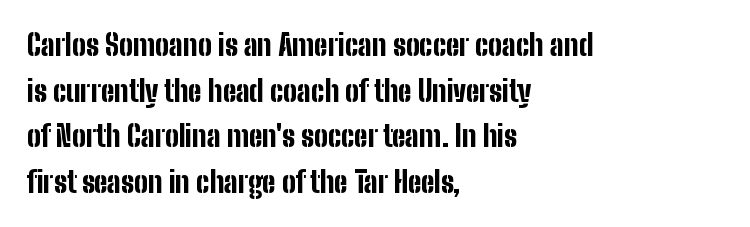
{"serif": "no", "italic": "no", "bold": "yes", "weight": "bold", "width": "condensed", "stroke_contrast": "low", "x_height": "medium", "monospaced": "no", "underline": "no", "align": "left", "line_spacing": "normal", "line_spacing_ratio": 1.57, "letter_spacing": "normal", "letter_spacing_em": 0.0, "glyph_px": 29}
